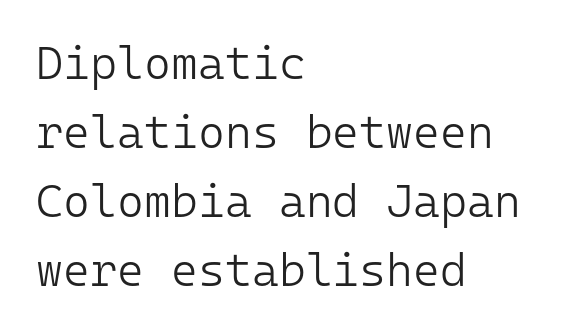
Designer's note — italics off, roman on. The lines in this sample share a left origin and differ only in where they stop. In terms of letterform style, serifs are entirely absent. Note the uniform advance width — an 'i' takes as much space as an 'm'.
